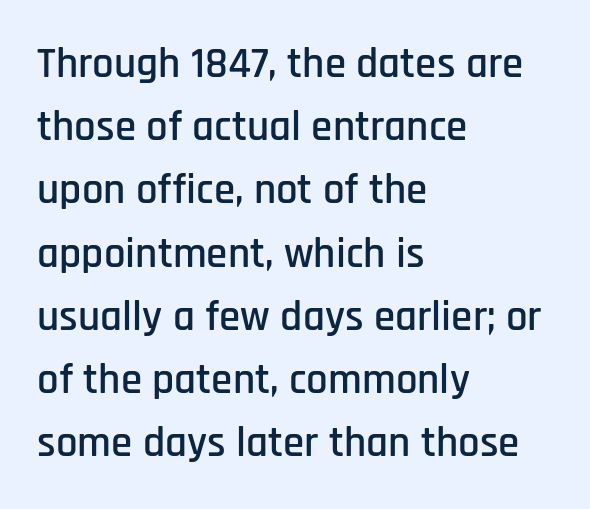
{"serif": "no", "italic": "no", "width": "condensed", "stroke_contrast": "low", "x_height": "large", "monospaced": "no", "underline": "no", "align": "left", "line_spacing": "normal", "line_spacing_ratio": 1.47, "letter_spacing": "normal", "letter_spacing_em": 0.0, "glyph_px": 43}
